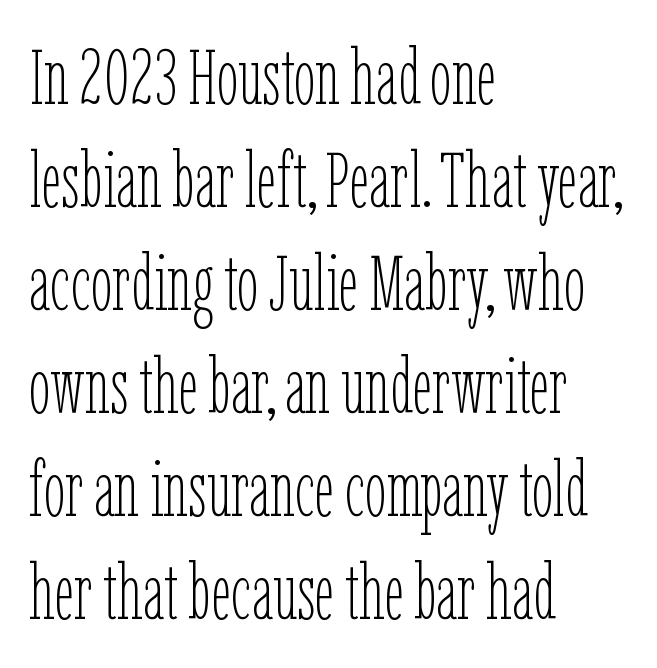
The passage shown is typed in a proportional face where columns would drift. Typeset ragged right — the left edge is the straight one. Descenders hang freely into open space. The strokes carry an ordinary text weight at most.
